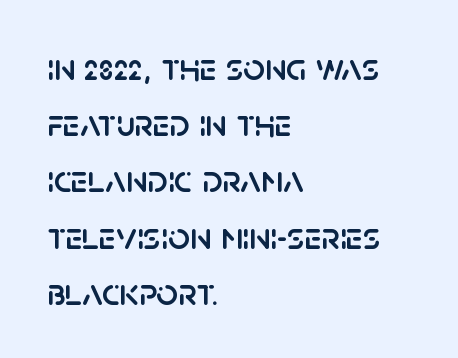
{"serif": "no", "italic": "no", "width": "normal", "stroke_contrast": "low", "x_height": "large", "monospaced": "no", "underline": "no", "align": "left", "line_spacing": "normal", "line_spacing_ratio": 1.48, "letter_spacing": "normal", "letter_spacing_em": 0.0, "glyph_px": 38}
